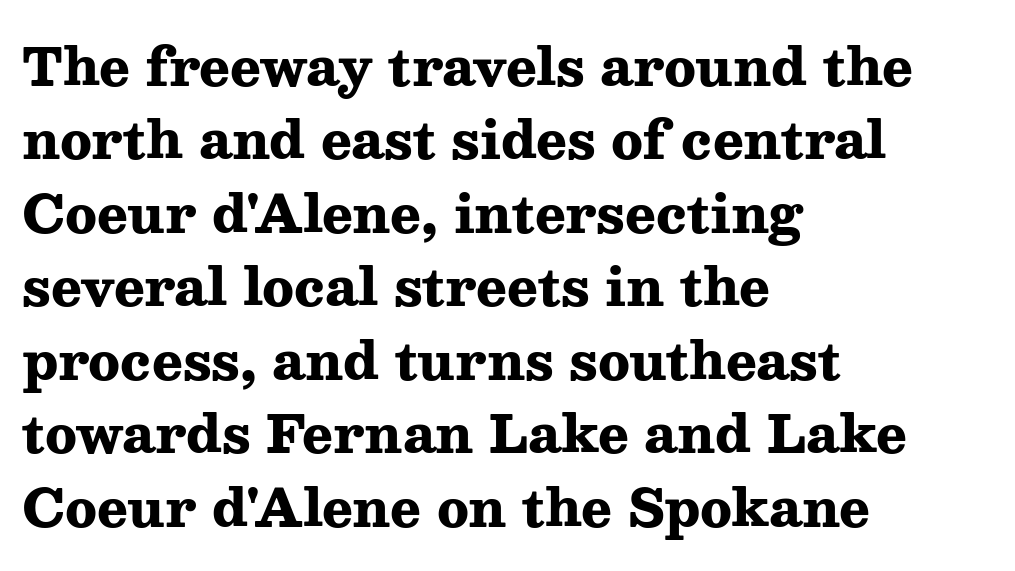
{"serif": "yes", "italic": "no", "bold": "yes", "weight": "heavy", "width": "wide", "stroke_contrast": "medium", "x_height": "medium", "monospaced": "no", "underline": "no", "align": "left", "line_spacing": "normal", "line_spacing_ratio": 1.44, "letter_spacing": "normal", "letter_spacing_em": 0.0, "glyph_px": 51}
